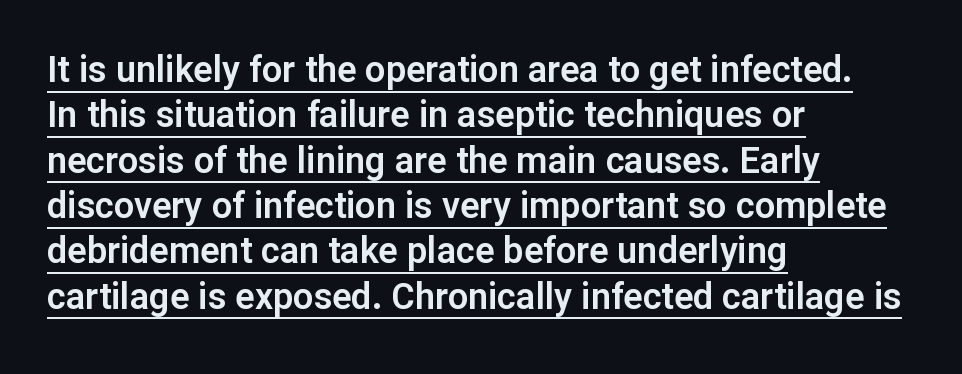
Q: Is the text italic (slanted)? A: No, it is upright.
Q: Is the typeface a serif or a sans-serif typeface? A: Sans-serif.
Q: Is the text underlined? A: Yes.
Q: How is the paragraph aligned? A: Left-aligned.
Q: Is the spacing between letters normal or unusually wide? A: Normal.
Q: Is the spacing between lines tight, normal or loose? A: Normal.
Q: Width (condensed, normal, or wide)? A: Normal.
Q: Stroke contrast? A: Low.
Q: x-height? A: Medium.
Q: Monospaced? A: No.
